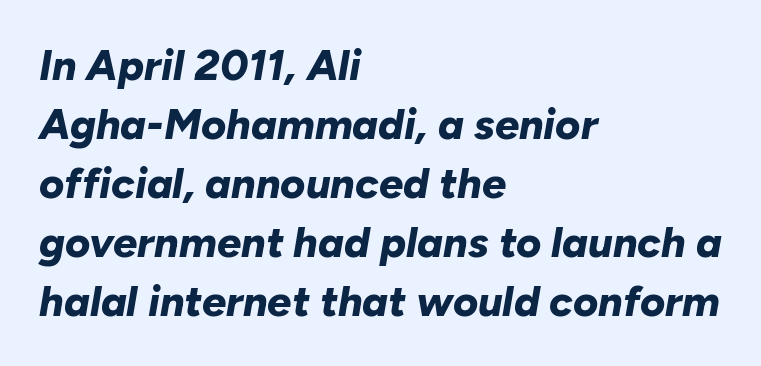
The image shows 43 px bold type, italic (leaning right); set left-aligned, normal line spacing (1.37x), normal letter spacing, not underlined; low stroke contrast and a medium x-height.
